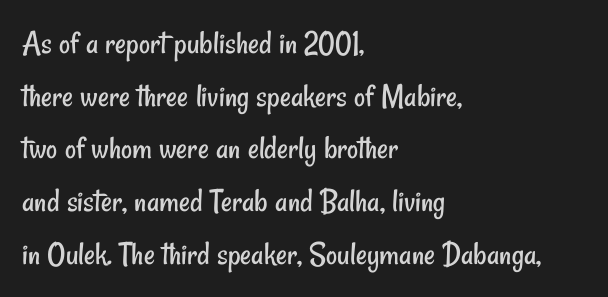
Each line starts at the same left margin while the right side varies. The font family rendered here belongs to the sans-serif group. Compared with typical body copy, the letter spacing here is the same. Each new line begins a customary step beneath the previous one. A bare baseline throughout the passage. Varying glyph widths throughout — classic text-font behaviour.
